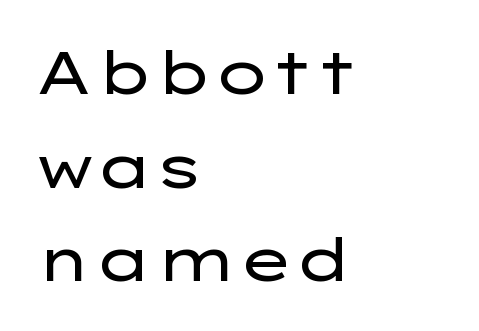
A typesetter would call this zero additional tracking. The paragraph has a hard left edge and a soft right edge. The type sits square on the baseline with zero lean. In terms of leading, this rendering sits right in the middle. Nobody drew a line under any word here. Spacing verdict: proportional, widths tailored to each character.
